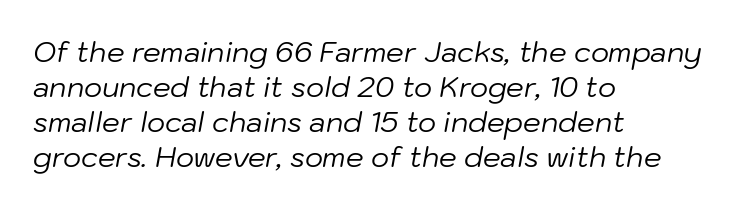
{"italic": "yes", "lean": "right", "slant_degrees": 10, "bold": "no", "weight": "regular", "width": "normal", "stroke_contrast": "low", "x_height": "medium", "monospaced": "no", "underline": "no", "align": "left", "line_spacing": "normal", "line_spacing_ratio": 1.25, "letter_spacing": "normal", "letter_spacing_em": 0.0, "glyph_px": 28}
